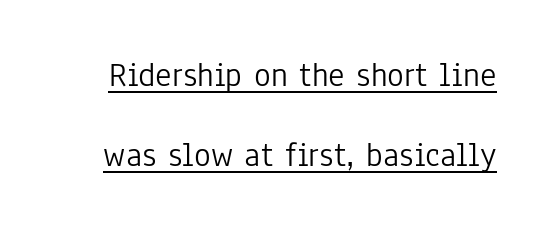
{"serif": "no", "italic": "no", "bold": "no", "weight": "light", "width": "condensed", "stroke_contrast": "low", "x_height": "medium", "monospaced": "no", "underline": "yes", "line_spacing": "loose", "line_spacing_ratio": 2.28, "letter_spacing": "normal", "letter_spacing_em": 0.0, "glyph_px": 35}
